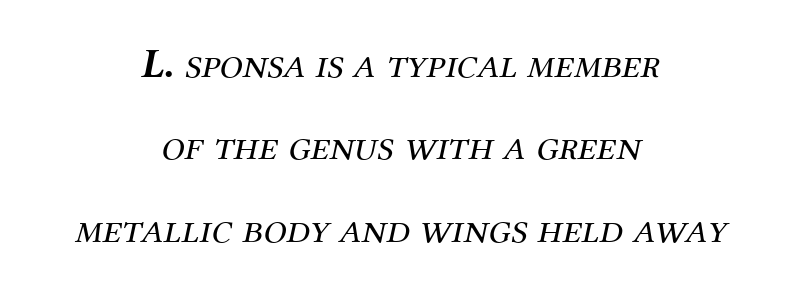
The typeface has the unassuming heft of standard copy or less. The space between consecutive lines is lavish. Honestly, there is no underline to notice here at all. Where is the straight margin? There isn't one; the lines are centered.
